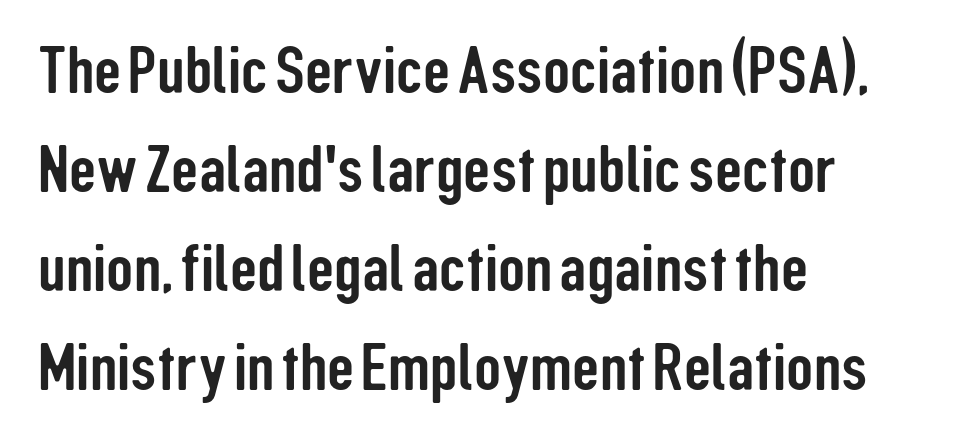
The passage shown is not underscored anywhere. Note: no serifs on the glyphs. Reading down the column, the eye jumps a familiar distance to each next line. Characters follow at the spacing the type designer built in. Do the characters align in a grid? No, the font is proportional. Notice how the stems are strictly vertical — no italics here.
